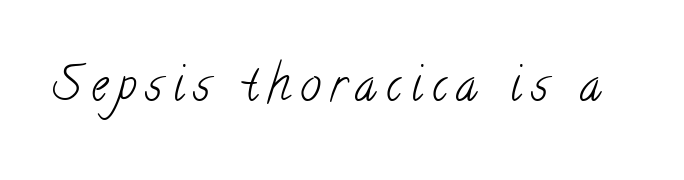
{"serif": "yes", "bold": "no", "weight": "light", "width": "condensed", "stroke_contrast": "low", "x_height": "small", "monospaced": "no", "underline": "no", "letter_spacing": "wide", "letter_spacing_em": 0.2, "glyph_px": 47}
